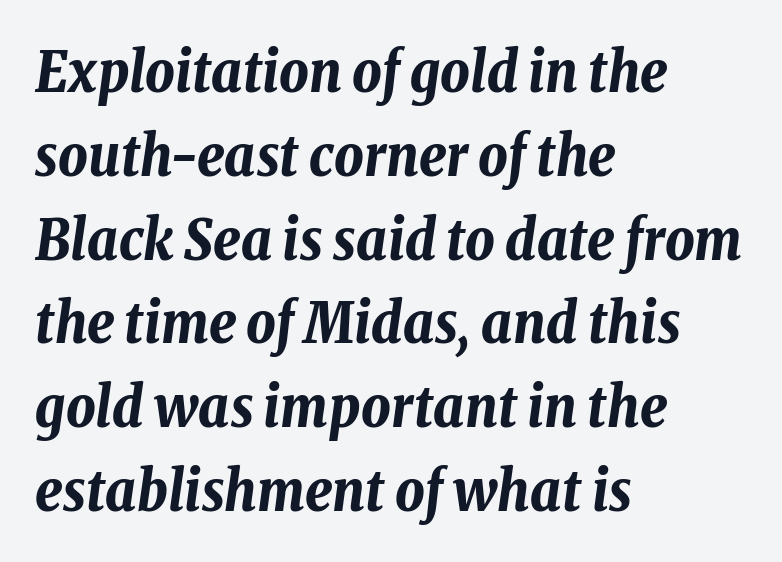
{"italic": "yes", "lean": "right", "slant_degrees": 8, "bold": "yes", "weight": "bold", "width": "condensed", "stroke_contrast": "low", "x_height": "medium", "monospaced": "no", "underline": "no", "align": "left", "line_spacing": "normal", "line_spacing_ratio": 1.47, "letter_spacing": "normal", "letter_spacing_em": 0.0, "glyph_px": 57}
